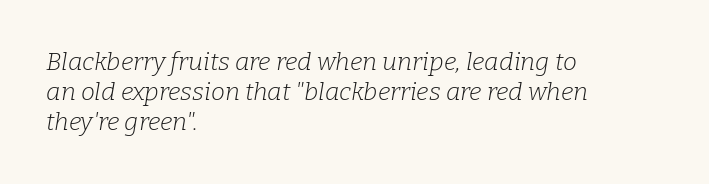
Q: Is the text bold? A: No.
Q: Is the text italic (slanted)? A: Yes, it leans right by about 9 degrees.
Q: Is the text underlined? A: No.
Q: How is the paragraph aligned? A: Left-aligned.
Q: Is the spacing between letters normal or unusually wide? A: Normal.
